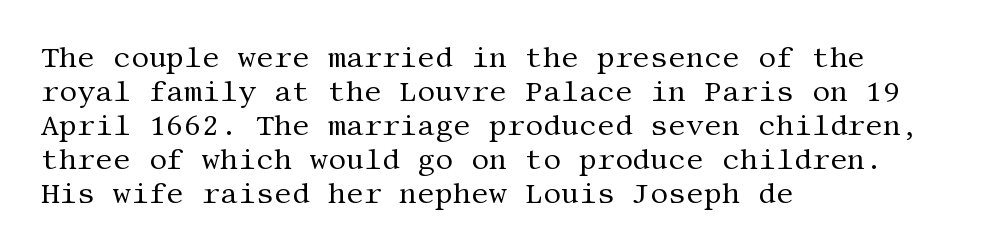
Q: Is the text bold? A: No.
Q: Is the text italic (slanted)? A: No, it is upright.
Q: Is the typeface a serif or a sans-serif typeface? A: Serif.
Q: Is the text underlined? A: No.
Q: How is the paragraph aligned? A: Left-aligned.
Q: Is the spacing between letters normal or unusually wide? A: Normal.
Q: Width (condensed, normal, or wide)? A: Normal.
Q: Stroke contrast? A: Medium.
Q: x-height? A: Large.
